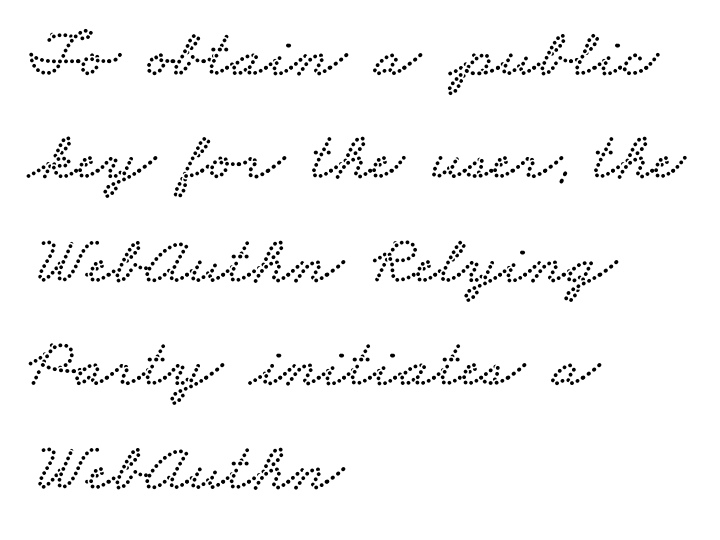
No extra tracking has been applied to these lines. A typesetter would call this leading conventional body-copy spacing. Honestly, there is no underline to notice here at all. The letters advance in unequal steps, a hallmark of proportional type. Serif or sans? Serif — the stroke terminals have little feet. Layout note: lines flush left.
